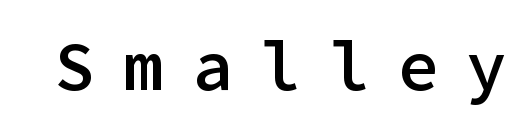
The image shows 68 px semibold sans-serif type, upright; set unusually wide letter spacing (+0.41 em), not underlined; low stroke contrast and a medium x-height.
